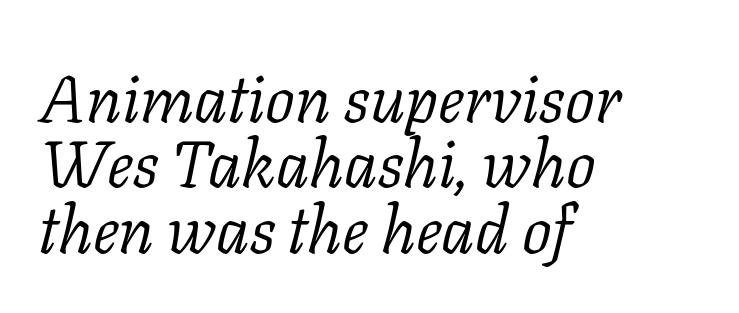
The area under the type is left untouched. Rendered with sloped, italic letterforms. The typesetter chose a ragged-right arrangement here. This rendering employs a face with finishing strokes, i.e., a serif. Tracking value appears to be zero — textbook default spacing.
